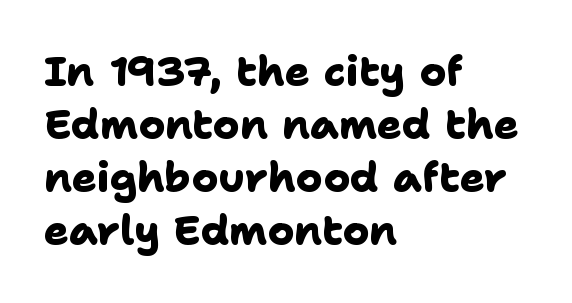
{"serif": "no", "bold": "yes", "weight": "heavy", "width": "normal", "stroke_contrast": "low", "x_height": "medium", "monospaced": "no", "underline": "no", "align": "left", "line_spacing": "normal", "line_spacing_ratio": 1.29, "letter_spacing": "normal", "letter_spacing_em": 0.0, "glyph_px": 41}
